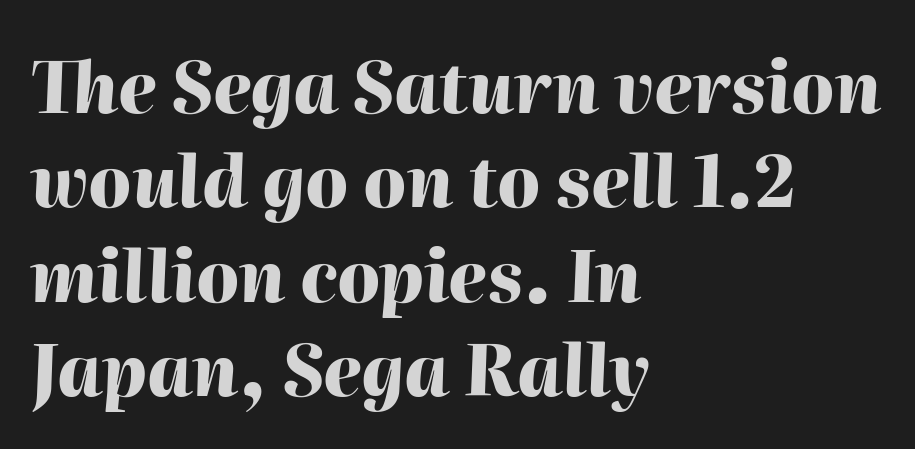
Q: Is the text bold? A: Yes.
Q: Is the text italic (slanted)? A: Yes, it leans right by about 2 degrees.
Q: Is the text underlined? A: No.
Q: How is the paragraph aligned? A: Left-aligned.
Q: Is the spacing between letters normal or unusually wide? A: Normal.
Q: Is the spacing between lines tight, normal or loose? A: Normal.
Q: Width (condensed, normal, or wide)? A: Normal.
Q: Stroke contrast? A: High.
Q: x-height? A: Medium.
Q: Monospaced? A: No.
